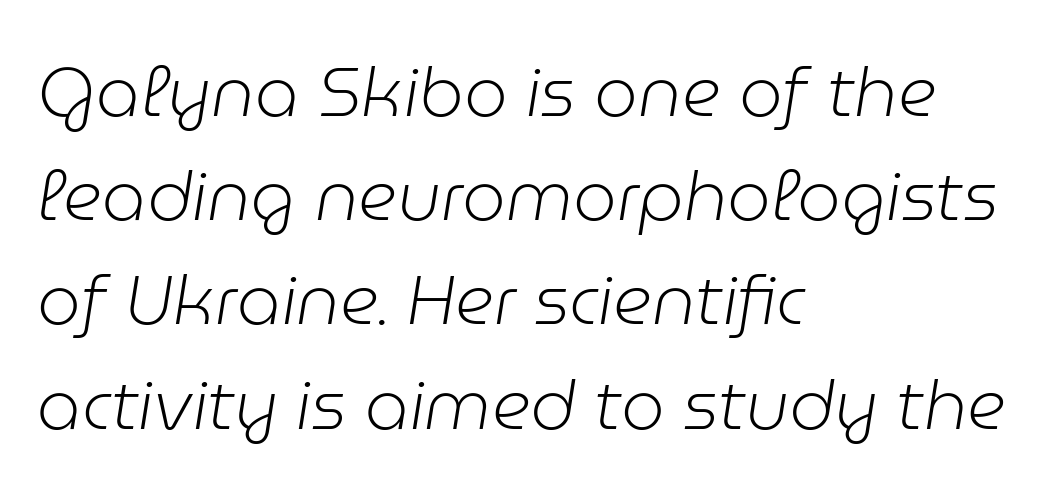
If you drew a line through each stem, it would be angled. Letters rest on an invisible, unmarked baseline. Between one letter and the next there's only the usual sliver of space. Each new line begins a customary step beneath the previous one.
